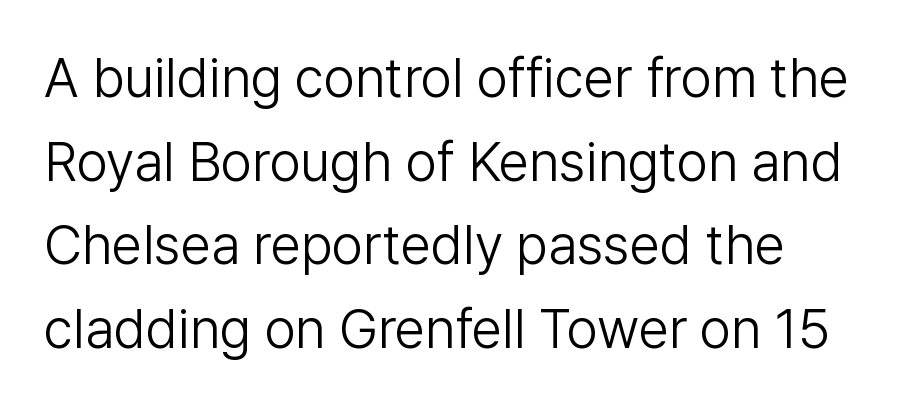
Q: Is the text bold? A: No.
Q: Is the text italic (slanted)? A: No, it is upright.
Q: Is the typeface a serif or a sans-serif typeface? A: Sans-serif.
Q: Is the text underlined? A: No.
Q: Is the spacing between letters normal or unusually wide? A: Normal.
Q: Is the spacing between lines tight, normal or loose? A: Normal.
Q: Width (condensed, normal, or wide)? A: Normal.
Q: Stroke contrast? A: Low.
Q: x-height? A: Medium.
Q: Monospaced? A: No.
